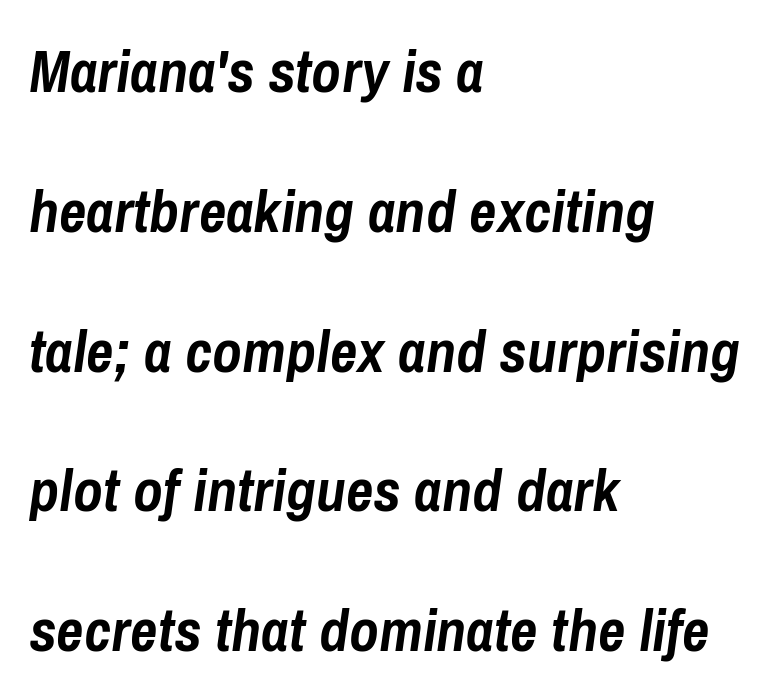
Q: Is the text bold? A: Yes.
Q: Is the text italic (slanted)? A: Yes, it leans right by about 8 degrees.
Q: Is the text underlined? A: No.
Q: How is the paragraph aligned? A: Left-aligned.
Q: Is the spacing between letters normal or unusually wide? A: Normal.
Q: Is the spacing between lines tight, normal or loose? A: Loose.
Q: Width (condensed, normal, or wide)? A: Condensed.
Q: Stroke contrast? A: Low.
Q: x-height? A: Medium.
Q: Monospaced? A: No.
